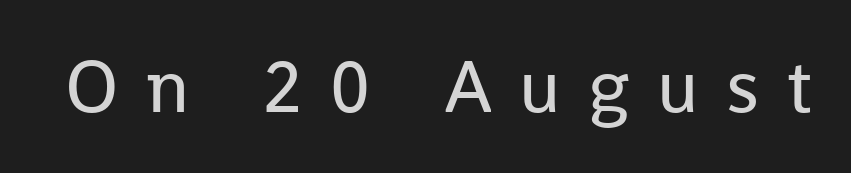
{"serif": "no", "italic": "no", "bold": "no", "weight": "regular", "width": "normal", "stroke_contrast": "low", "x_height": "medium", "monospaced": "no", "underline": "no", "letter_spacing": "wide", "letter_spacing_em": 0.37, "glyph_px": 74}
